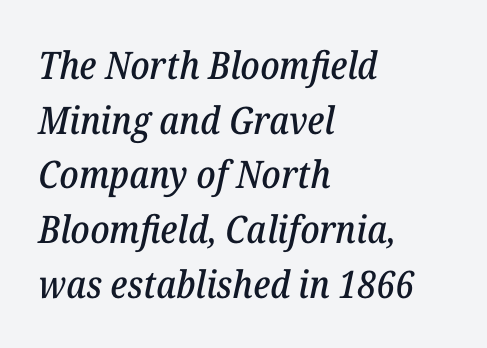
Q: Is the text italic (slanted)? A: Yes, it leans right by about 12 degrees.
Q: Is the typeface a serif or a sans-serif typeface? A: Serif.
Q: Is the text underlined? A: No.
Q: How is the paragraph aligned? A: Left-aligned.
Q: Is the spacing between letters normal or unusually wide? A: Normal.
Q: Is the spacing between lines tight, normal or loose? A: Normal.
Q: Width (condensed, normal, or wide)? A: Normal.
Q: Stroke contrast? A: Low.
Q: x-height? A: Medium.
Q: Monospaced? A: No.
